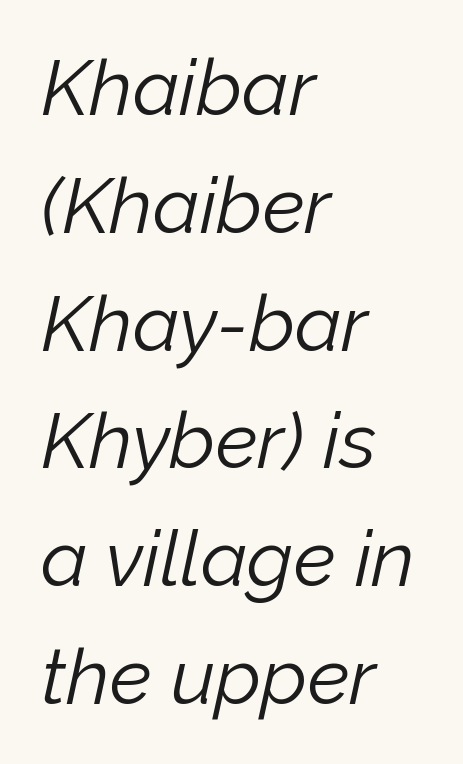
{"italic": "yes", "lean": "right", "slant_degrees": 12, "bold": "no", "weight": "light", "width": "normal", "stroke_contrast": "low", "x_height": "medium", "monospaced": "no", "underline": "no", "align": "left", "line_spacing": "normal", "line_spacing_ratio": 1.51, "letter_spacing": "normal", "letter_spacing_em": 0.0, "glyph_px": 78}
